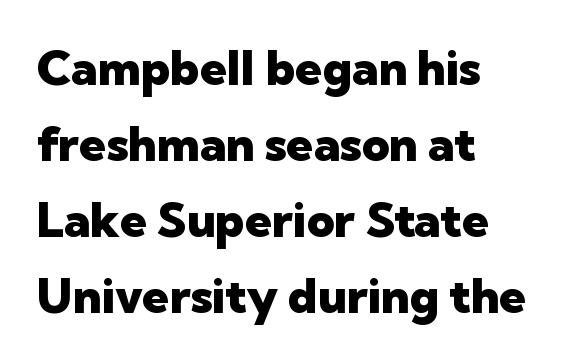
Is the type bold? Yes — the strokes are clearly thick and heavy. Do the characters align in a grid? No, the font is proportional. How would I describe the line gaps? Plain and ordinary. Honestly, the letter spacing is just normal — you wouldn't notice it.
